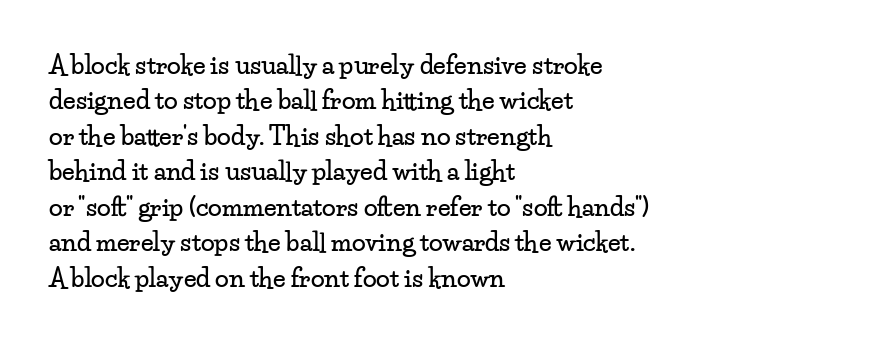
{"italic": "no", "underline": "no", "align": "left", "line_spacing": "normal", "line_spacing_ratio": 1.42, "letter_spacing": "normal", "letter_spacing_em": 0.0, "glyph_px": 25}
